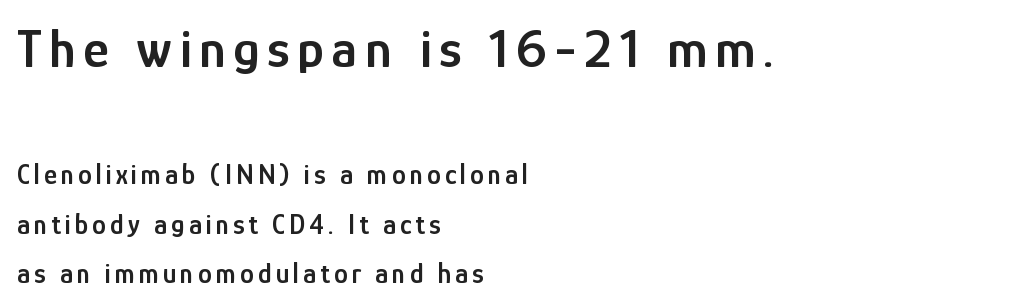
{"serif": "no", "italic": "no", "bold": "semi", "weight": "semibold", "width": "condensed", "stroke_contrast": "low", "x_height": "medium", "monospaced": "no", "underline": "no", "align": "left", "line_spacing_ratio": 1.77, "larger_block": "first", "size_ratio": 1.96, "glyph_px": 55}
